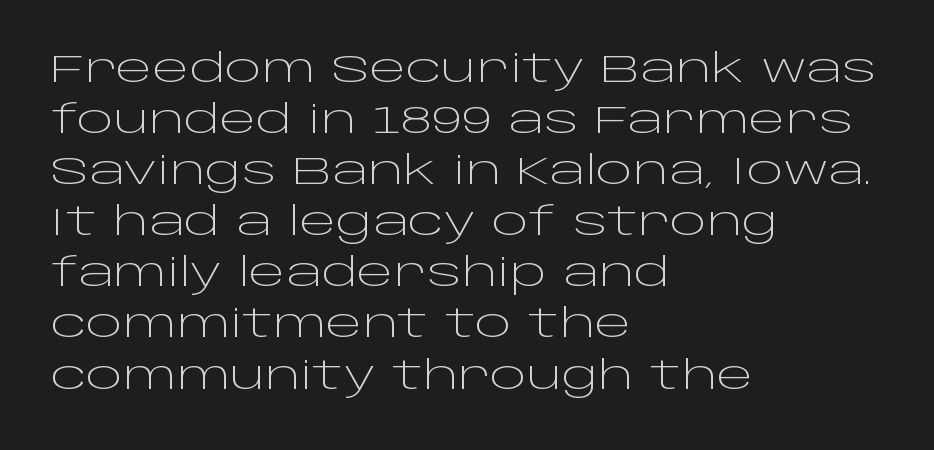
Compared with a typical body face, this is equally light or lighter still. A student would call this left alignment; a typographer would say flush left, rag right. Nope, not italic — everything's standing straight. Tracking value appears to be zero — textbook default spacing. This sample uses a sans-serif face. A clean baseline with only descenders dipping below it.
